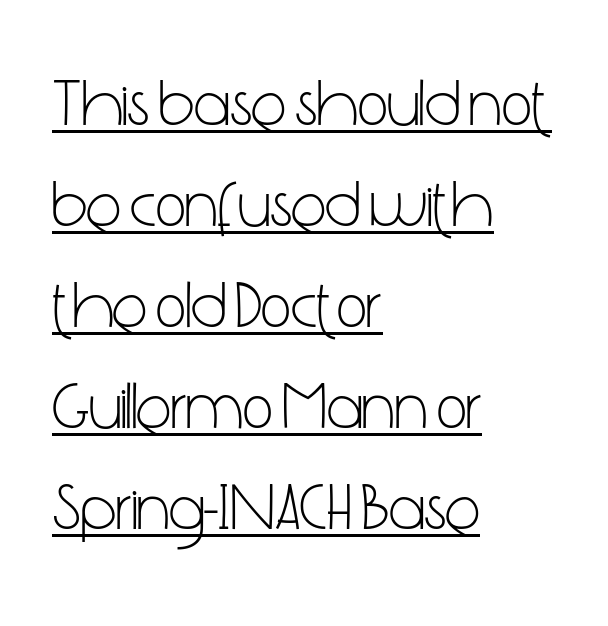
The string is rendered with underlining switched on. The type family on display is of the sans-serif kind. The font's upright variant was chosen for this text. The compositor pushed each line to the left boundary. Between one letter and the next there's only the usual sliver of space.
